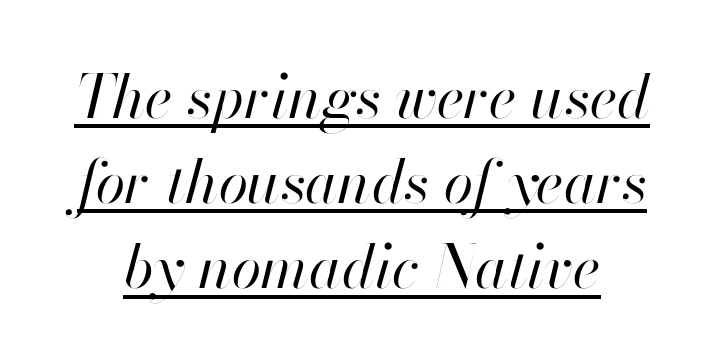
Q: Is the text bold? A: No.
Q: Is the text italic (slanted)? A: Yes, it leans right by about 13 degrees.
Q: Is the text underlined? A: Yes.
Q: Is the spacing between letters normal or unusually wide? A: Normal.
Q: Is the spacing between lines tight, normal or loose? A: Normal.
Q: Width (condensed, normal, or wide)? A: Normal.
Q: Stroke contrast? A: High.
Q: x-height? A: Small.
Q: Monospaced? A: No.
